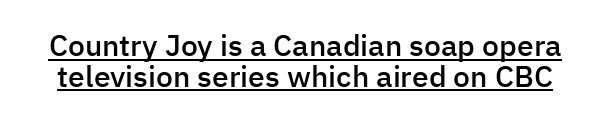
The image shows 30 px semibold sans-serif type, upright; set tight line spacing (1.03x), normal letter spacing, underlined; low stroke contrast and a medium x-height.
